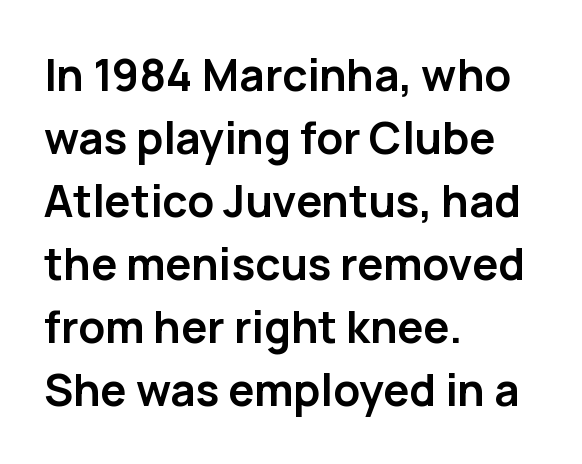
{"serif": "no", "italic": "no", "bold": "yes", "weight": "semibold", "width": "normal", "stroke_contrast": "low", "x_height": "medium", "monospaced": "no", "underline": "no", "align": "left", "line_spacing": "normal", "line_spacing_ratio": 1.43, "letter_spacing": "normal", "letter_spacing_em": 0.0, "glyph_px": 44}
